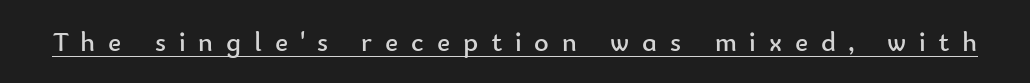
Character widths vary here, with narrow letters taking less room than wide ones. Does the type have serifs? No, each stem ends abruptly. In terms of letterspacing, this is a distinctly airy, spread setting. Style check: upright. Compared with a typical body face, this is equally light or lighter still. Underlined type.
